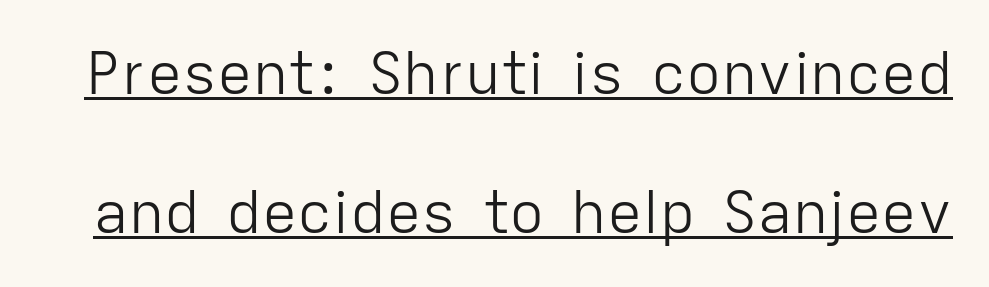
Q: Is the text bold? A: No.
Q: Is the text italic (slanted)? A: No, it is upright.
Q: Is the typeface a serif or a sans-serif typeface? A: Sans-serif.
Q: Is the text underlined? A: Yes.
Q: Is the spacing between letters normal or unusually wide? A: Normal.
Q: Is the spacing between lines tight, normal or loose? A: Loose.
Q: Width (condensed, normal, or wide)? A: Normal.
Q: Stroke contrast? A: Low.
Q: x-height? A: Medium.
Q: Monospaced? A: No.
